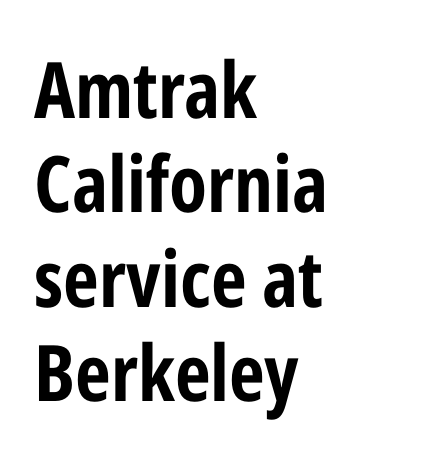
{"serif": "no", "italic": "no", "bold": "yes", "weight": "bold", "width": "condensed", "stroke_contrast": "low", "x_height": "medium", "monospaced": "no", "underline": "no", "align": "left", "line_spacing_ratio": 1.21, "letter_spacing": "normal", "letter_spacing_em": 0.0, "glyph_px": 78}
